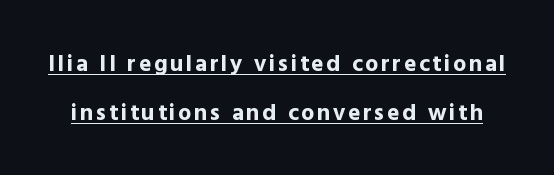
The image shows 23 px bold type, upright; set loose line spacing (2.14x), underlined.
